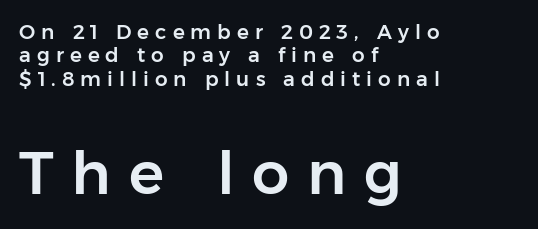
Q: Is the text italic (slanted)? A: No, it is upright.
Q: Is the typeface a serif or a sans-serif typeface? A: Sans-serif.
Q: Is the text underlined? A: No.
Q: How is the paragraph aligned? A: Left-aligned.
Q: Is the spacing between letters normal or unusually wide? A: Unusually wide.
Q: Which block of text is set in a larger size, the first (top) or the second (bottom)? A: The second (bottom) one.
Q: Width (condensed, normal, or wide)? A: Normal.
Q: Stroke contrast? A: Low.
Q: x-height? A: Medium.
Q: Monospaced? A: No.
